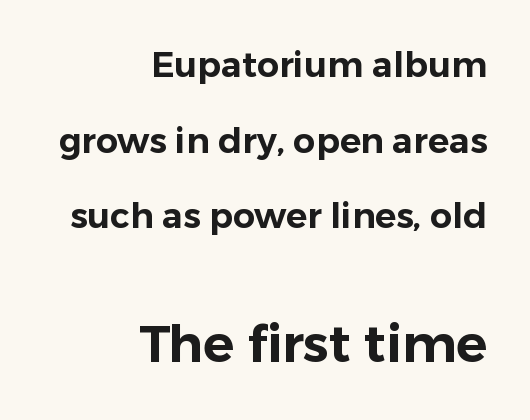
Q: Is the text italic (slanted)? A: No, it is upright.
Q: Is the typeface a serif or a sans-serif typeface? A: Sans-serif.
Q: Is the text underlined? A: No.
Q: How is the paragraph aligned? A: Right-aligned.
Q: Is the spacing between letters normal or unusually wide? A: Normal.
Q: Is the spacing between lines tight, normal or loose? A: Loose.
Q: Which block of text is set in a larger size, the first (top) or the second (bottom)? A: The second (bottom) one.
Q: Width (condensed, normal, or wide)? A: Normal.
Q: Stroke contrast? A: Low.
Q: x-height? A: Medium.
Q: Monospaced? A: No.
